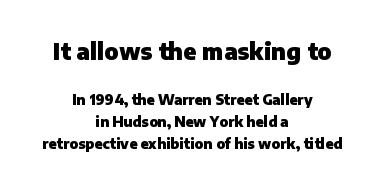
Q: Is the text bold? A: Yes.
Q: Is the text italic (slanted)? A: No, it is upright.
Q: Is the text underlined? A: No.
Q: How is the paragraph aligned? A: Centered.
Q: Is the spacing between letters normal or unusually wide? A: Normal.
Q: Is the spacing between lines tight, normal or loose? A: Normal.
Q: Which block of text is set in a larger size, the first (top) or the second (bottom)? A: The first (top) one.
